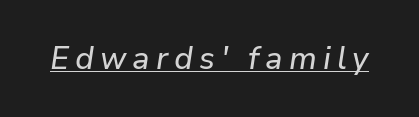
Q: Is the text italic (slanted)? A: Yes, it leans right by about 9 degrees.
Q: Is the text underlined? A: Yes.
Q: Width (condensed, normal, or wide)? A: Normal.
Q: Stroke contrast? A: Low.
Q: x-height? A: Medium.
Q: Monospaced? A: No.
